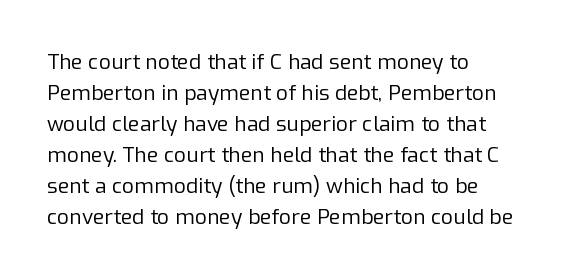
No chunkiness to these letters — they're not bold. The area under the type is left untouched. This rendering uses left alignment, leaving the right contour irregular. The font's upright variant was chosen for this text. Compared with typical body copy, the letter spacing here is the same.
